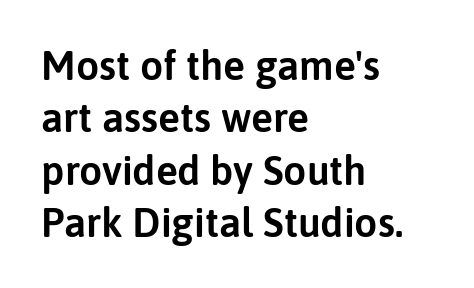
Normally led — the rows are evenly, conventionally spaced. The typeface chosen for these lines omits serifs. This rendering features lettering with no underline. These lines are set flush left with a ragged right edge.
